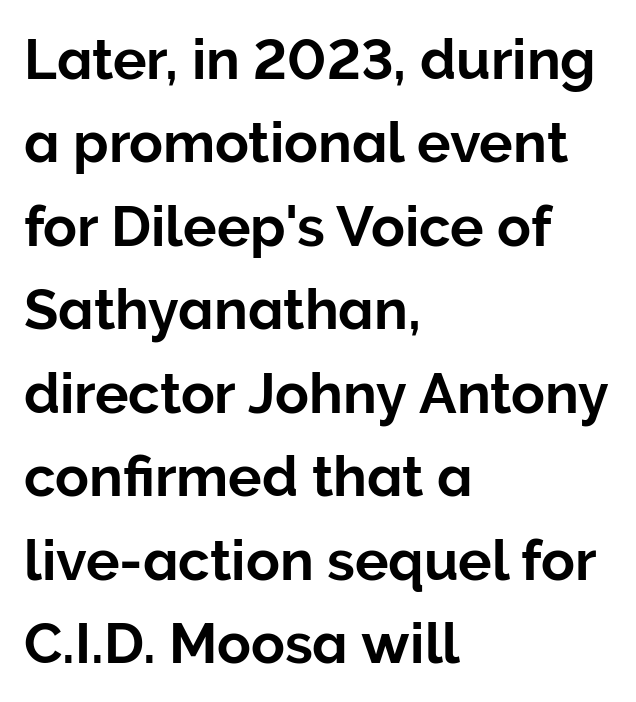
{"serif": "no", "italic": "no", "width": "normal", "stroke_contrast": "low", "x_height": "medium", "monospaced": "no", "underline": "no", "align": "left", "line_spacing": "normal", "line_spacing_ratio": 1.49, "letter_spacing": "normal", "letter_spacing_em": 0.0, "glyph_px": 56}
